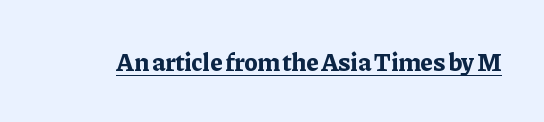
{"italic": "no", "bold": "yes", "underline": "yes", "letter_spacing": "normal", "letter_spacing_em": 0.0, "glyph_px": 25}
